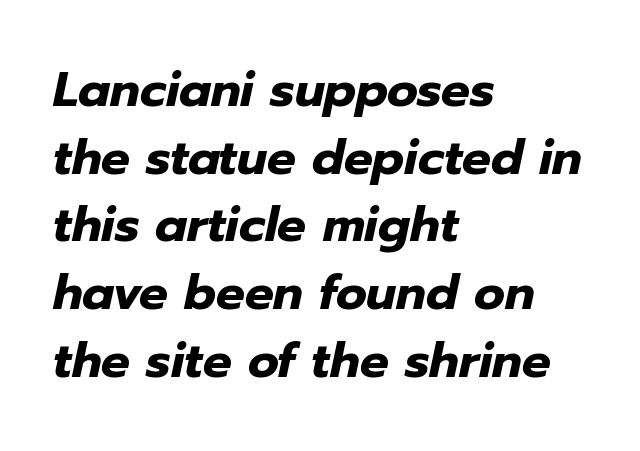
The type is set solid horizontally, with unmodified tracking. The rag falls on the right side of this text block. The space beneath each line is pristine and unruled. These lines carry a lot of weight — the face is fully bold.
